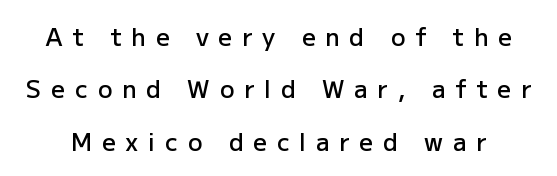
{"italic": "no", "bold": "semi", "underline": "no", "line_spacing": "loose", "line_spacing_ratio": 2.18, "letter_spacing": "wide", "letter_spacing_em": 0.41, "glyph_px": 24}
